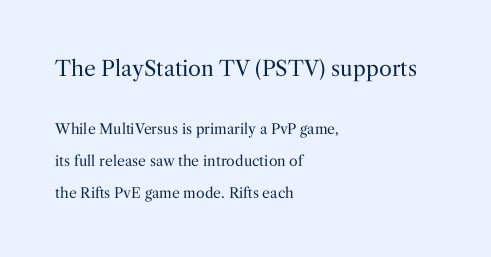
{"italic": "no", "bold": "no", "underline": "no", "align": "left", "line_spacing": "loose", "line_spacing_ratio": 2.28, "letter_spacing": "normal", "letter_spacing_em": 0.0, "larger_block": "first", "size_ratio": 1.5, "glyph_px": 21}
